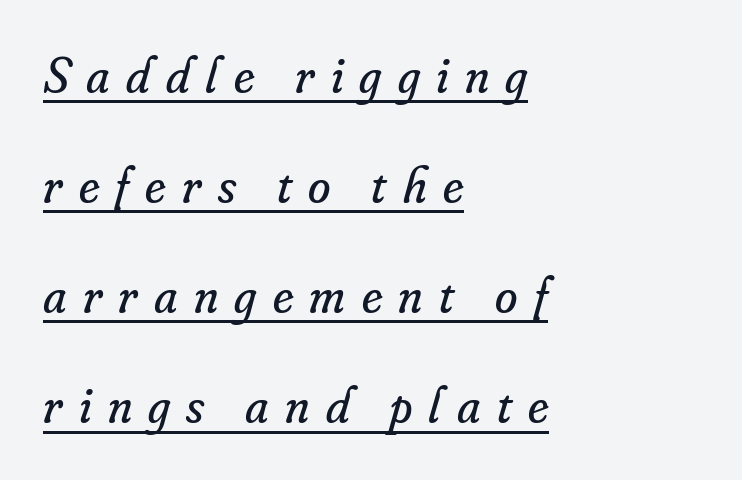
Q: Is the text bold? A: No.
Q: Is the text italic (slanted)? A: Yes, it leans right by about 16 degrees.
Q: Is the typeface a serif or a sans-serif typeface? A: Serif.
Q: Is the text underlined? A: Yes.
Q: How is the paragraph aligned? A: Left-aligned.
Q: Is the spacing between letters normal or unusually wide? A: Unusually wide.
Q: Is the spacing between lines tight, normal or loose? A: Loose.
Q: Width (condensed, normal, or wide)? A: Normal.
Q: Stroke contrast? A: Low.
Q: x-height? A: Small.
Q: Monospaced? A: No.
